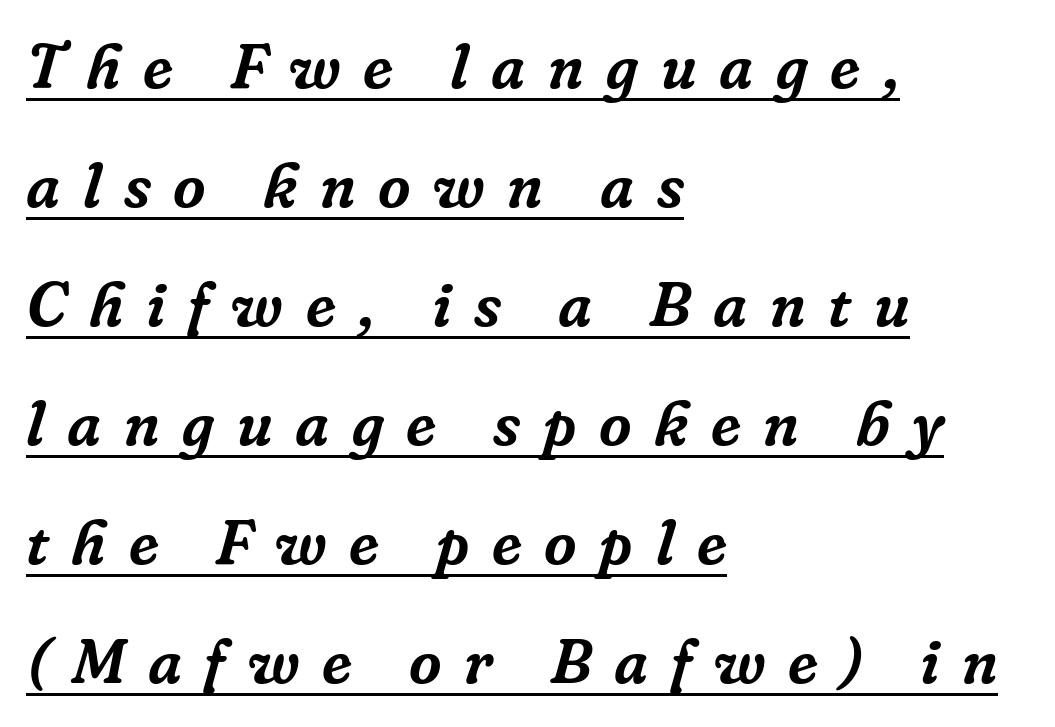
Q: Is the text italic (slanted)? A: Yes, it leans right by about 16 degrees.
Q: Is the typeface a serif or a sans-serif typeface? A: Serif.
Q: Is the text underlined? A: Yes.
Q: How is the paragraph aligned? A: Left-aligned.
Q: Is the spacing between letters normal or unusually wide? A: Unusually wide.
Q: Width (condensed, normal, or wide)? A: Normal.
Q: Stroke contrast? A: Low.
Q: x-height? A: Medium.
Q: Monospaced? A: No.
